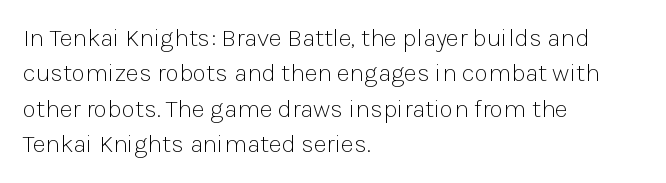
Q: Is the text bold? A: No.
Q: Is the text italic (slanted)? A: No, it is upright.
Q: Is the text underlined? A: No.
Q: How is the paragraph aligned? A: Left-aligned.
Q: Is the spacing between letters normal or unusually wide? A: Normal.
Q: Is the spacing between lines tight, normal or loose? A: Normal.
